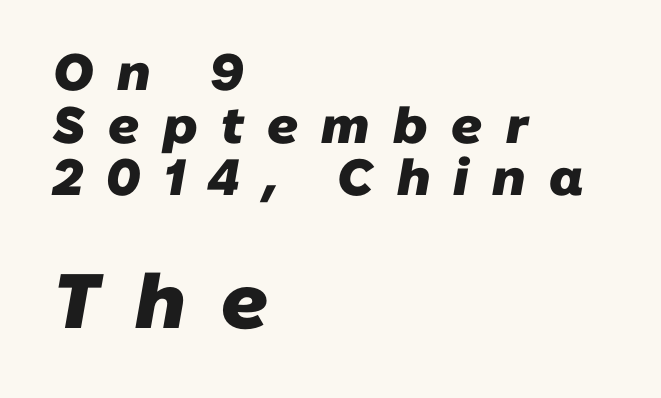
The lines are packed closely together with very little leading. Left-aligned paragraph, ragged on the right. The lower block of text is set noticeably larger than the block above it. Spacing verdict: proportional, widths tailored to each character. Compared with typical body copy, the letter spacing here is much looser. Grotesque or geometric, the face here clearly has no serifs.
